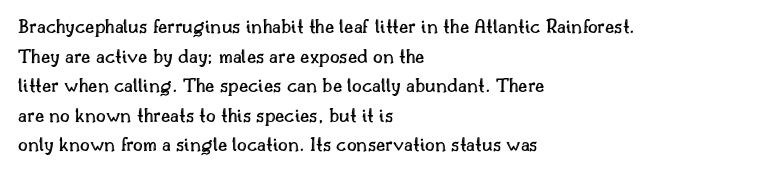
Q: Is the text italic (slanted)? A: No, it is upright.
Q: Is the text underlined? A: No.
Q: How is the paragraph aligned? A: Left-aligned.
Q: Is the spacing between letters normal or unusually wide? A: Normal.
Q: Is the spacing between lines tight, normal or loose? A: Normal.
